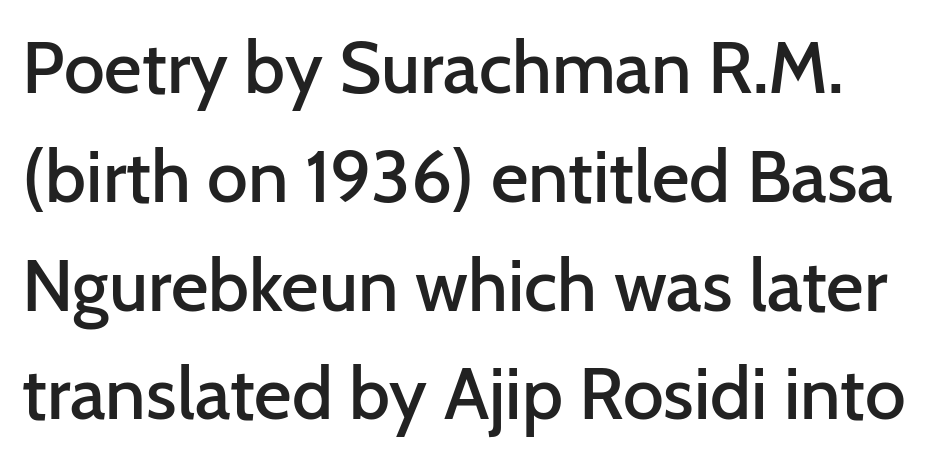
{"serif": "no", "italic": "no", "bold": "semi", "weight": "semibold", "width": "normal", "stroke_contrast": "low", "x_height": "medium", "monospaced": "no", "underline": "no", "line_spacing": "normal", "line_spacing_ratio": 1.49, "letter_spacing": "normal", "letter_spacing_em": 0.0, "glyph_px": 73}
